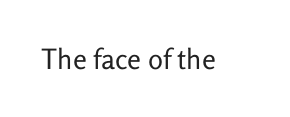
{"serif": "no", "italic": "no", "bold": "no", "weight": "regular", "width": "normal", "stroke_contrast": "low", "x_height": "medium", "monospaced": "no", "underline": "no", "letter_spacing": "normal", "letter_spacing_em": 0.0, "glyph_px": 28}
